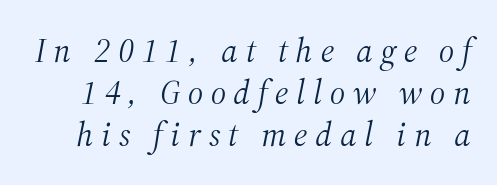
Q: Is the text bold? A: No.
Q: Is the text italic (slanted)? A: Yes, it leans right by about 12 degrees.
Q: Is the typeface a serif or a sans-serif typeface? A: Serif.
Q: Is the text underlined? A: No.
Q: Is the spacing between letters normal or unusually wide? A: Unusually wide.
Q: Width (condensed, normal, or wide)? A: Normal.
Q: Stroke contrast? A: Medium.
Q: x-height? A: Medium.
Q: Monospaced? A: No.
